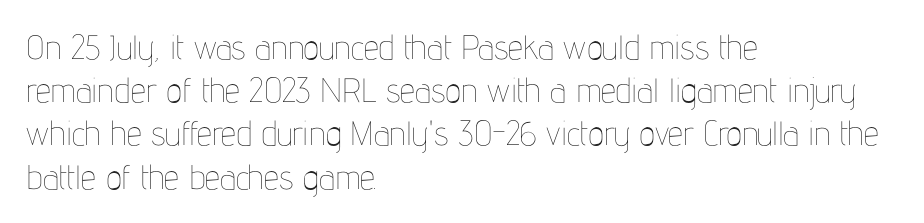
The image shows 34 px thin, condensed type, upright; set left-aligned, normal line spacing (1.27x), normal letter spacing, not underlined; low stroke contrast and a medium x-height.
